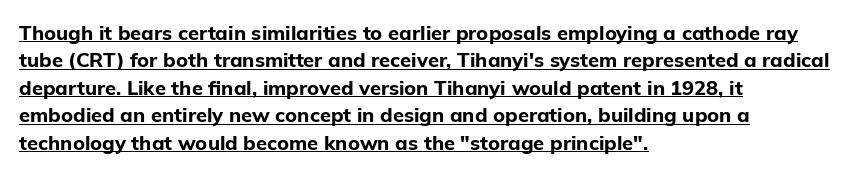
{"italic": "no", "bold": "yes", "underline": "yes", "align": "left", "line_spacing": "normal", "line_spacing_ratio": 1.37, "letter_spacing": "normal", "letter_spacing_em": 0.0, "glyph_px": 20}
